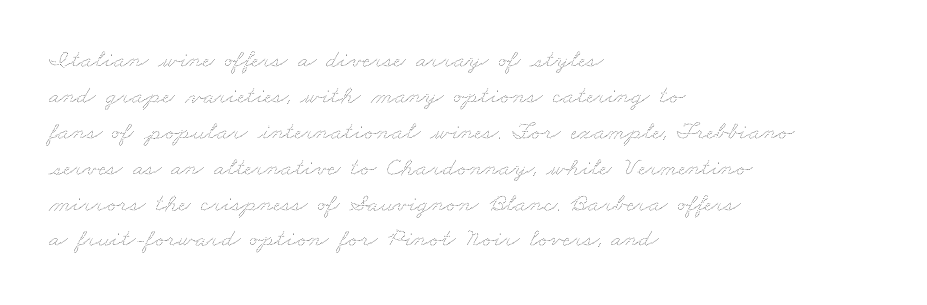
Q: Is the text bold? A: No.
Q: Is the text underlined? A: No.
Q: How is the paragraph aligned? A: Left-aligned.
Q: Is the spacing between letters normal or unusually wide? A: Normal.
Q: Is the spacing between lines tight, normal or loose? A: Normal.
